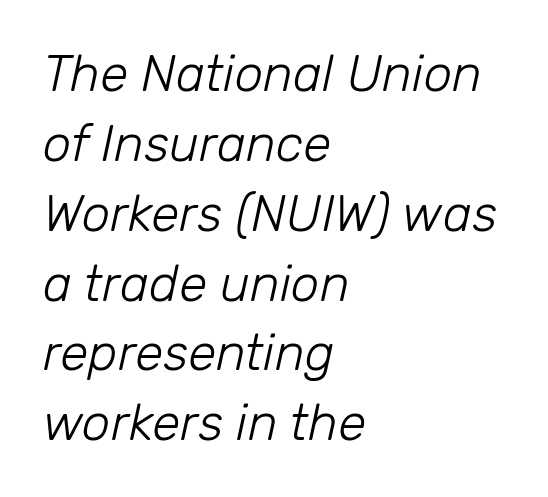
The image shows 51 px light type, italic (leaning right); set left-aligned, normal line spacing (1.37x), normal letter spacing, not underlined; low stroke contrast and a medium x-height.
